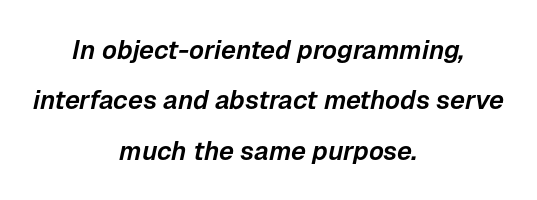
Q: Is the text italic (slanted)? A: Yes, it leans right by about 12 degrees.
Q: Is the text underlined? A: No.
Q: How is the paragraph aligned? A: Centered.
Q: Is the spacing between letters normal or unusually wide? A: Normal.
Q: Is the spacing between lines tight, normal or loose? A: Loose.
